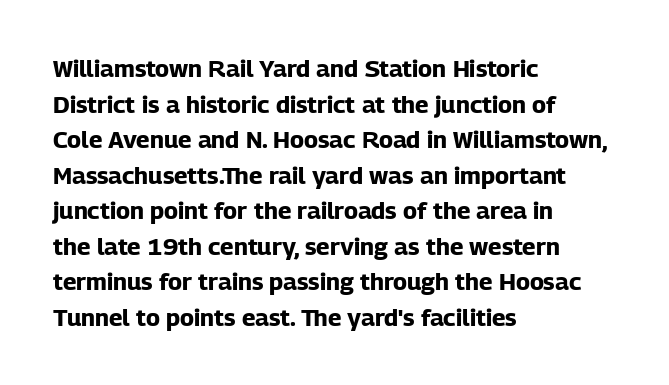
{"italic": "no", "bold": "yes", "underline": "no", "align": "left", "line_spacing": "normal", "line_spacing_ratio": 1.48, "letter_spacing": "normal", "letter_spacing_em": 0.0, "glyph_px": 24}
